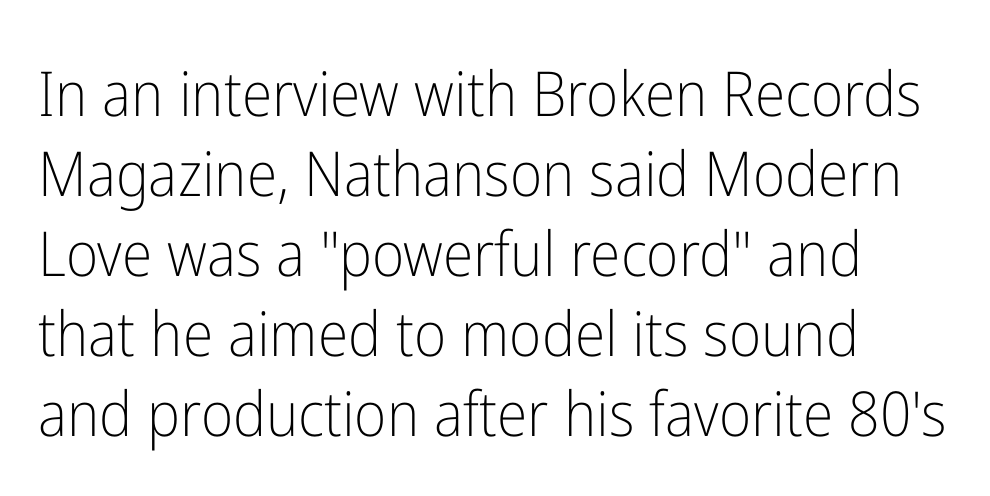
{"serif": "no", "italic": "no", "bold": "no", "weight": "light", "width": "condensed", "stroke_contrast": "low", "x_height": "medium", "monospaced": "no", "underline": "no", "align": "left", "line_spacing": "normal", "line_spacing_ratio": 1.29, "letter_spacing": "normal", "letter_spacing_em": 0.0, "glyph_px": 62}
